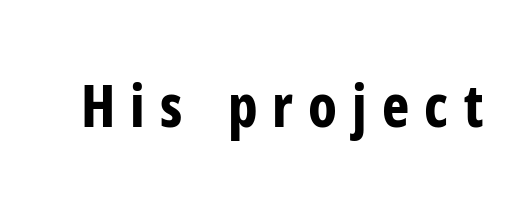
The image shows 58 px bold, condensed sans-serif type, upright; set unusually wide letter spacing (+0.26 em), not underlined; low stroke contrast and a medium x-height.
